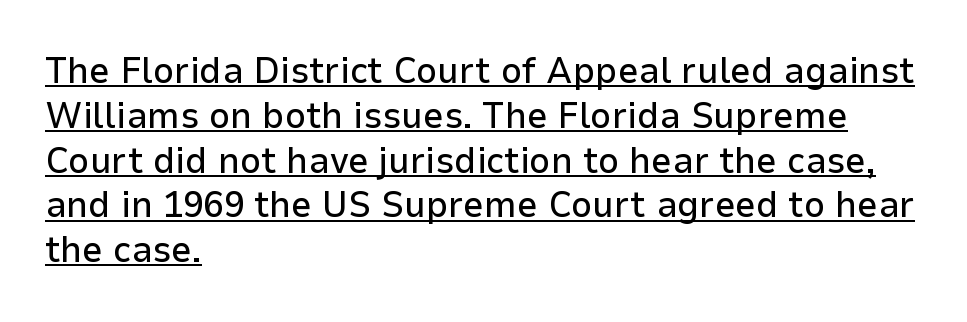
{"serif": "no", "italic": "no", "width": "normal", "stroke_contrast": "low", "x_height": "medium", "monospaced": "no", "underline": "yes", "align": "left", "line_spacing_ratio": 1.21, "letter_spacing": "normal", "letter_spacing_em": 0.0, "glyph_px": 37}
